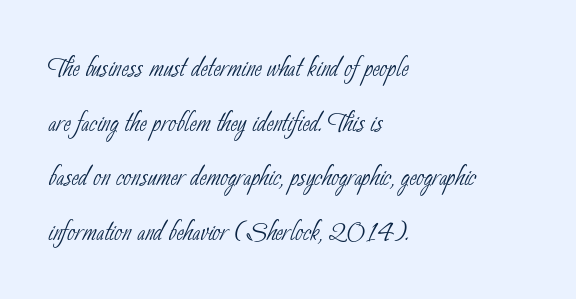
Q: Is the text bold? A: No.
Q: Is the typeface a serif or a sans-serif typeface? A: Sans-serif.
Q: Is the text underlined? A: No.
Q: How is the paragraph aligned? A: Left-aligned.
Q: Is the spacing between letters normal or unusually wide? A: Normal.
Q: Is the spacing between lines tight, normal or loose? A: Normal.
Q: Width (condensed, normal, or wide)? A: Condensed.
Q: Stroke contrast? A: Low.
Q: x-height? A: Small.
Q: Monospaced? A: No.
